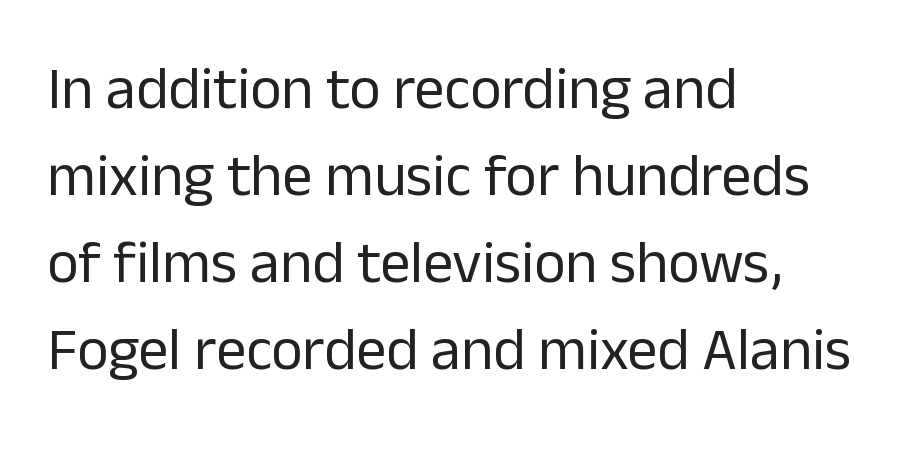
Q: Is the text bold? A: No.
Q: Is the text italic (slanted)? A: No, it is upright.
Q: Is the typeface a serif or a sans-serif typeface? A: Sans-serif.
Q: Is the text underlined? A: No.
Q: How is the paragraph aligned? A: Left-aligned.
Q: Is the spacing between letters normal or unusually wide? A: Normal.
Q: Is the spacing between lines tight, normal or loose? A: Normal.
Q: Width (condensed, normal, or wide)? A: Normal.
Q: Stroke contrast? A: Low.
Q: x-height? A: Medium.
Q: Monospaced? A: No.
